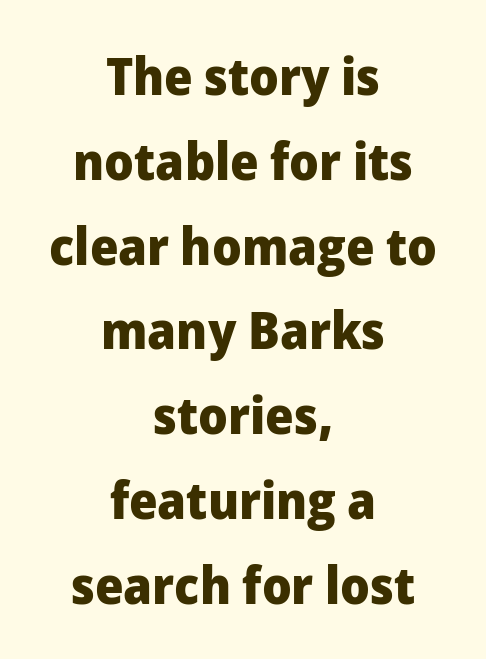
{"serif": "no", "italic": "no", "bold": "yes", "weight": "heavy", "width": "normal", "stroke_contrast": "low", "x_height": "medium", "monospaced": "no", "underline": "no", "align": "center", "line_spacing": "normal", "line_spacing_ratio": 1.63, "letter_spacing": "normal", "letter_spacing_em": 0.0, "glyph_px": 52}
